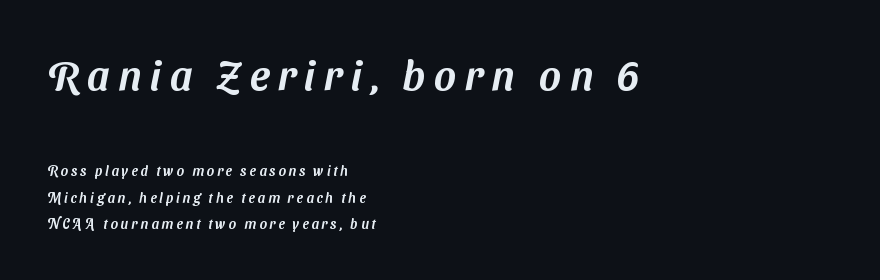
{"serif": "no", "width": "normal", "stroke_contrast": "medium", "x_height": "medium", "monospaced": "no", "underline": "no", "align": "left", "line_spacing": "loose", "line_spacing_ratio": 1.91, "letter_spacing": "wide", "letter_spacing_em": 0.2, "larger_block": "first", "size_ratio": 3.0, "glyph_px": 42}
